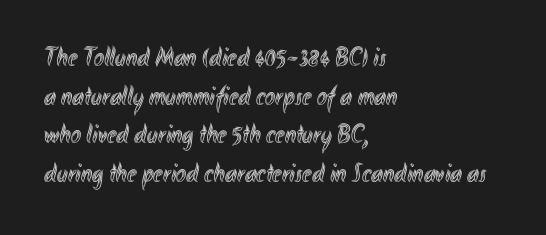
The image shows 27 px text type; set left-aligned, normal line spacing (1.43x), normal letter spacing, not underlined.
